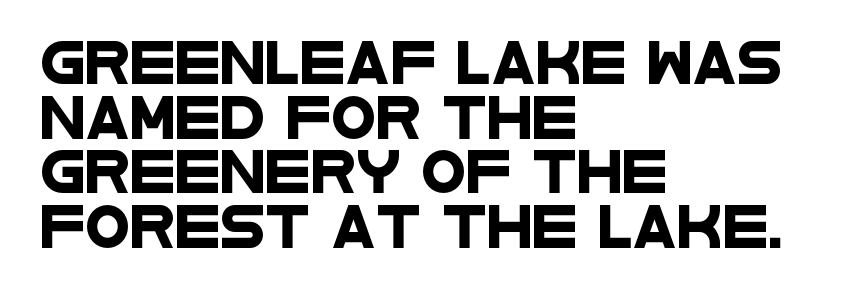
A typesetter would call this zero additional tracking. This sample has the flowing, uneven cadence of proportional lettering. Notice how descenders clear the ascenders below comfortably — that's standard leading. I'd call this a sans setting — the letters go barefoot. Clear beneath every line of the passage.
